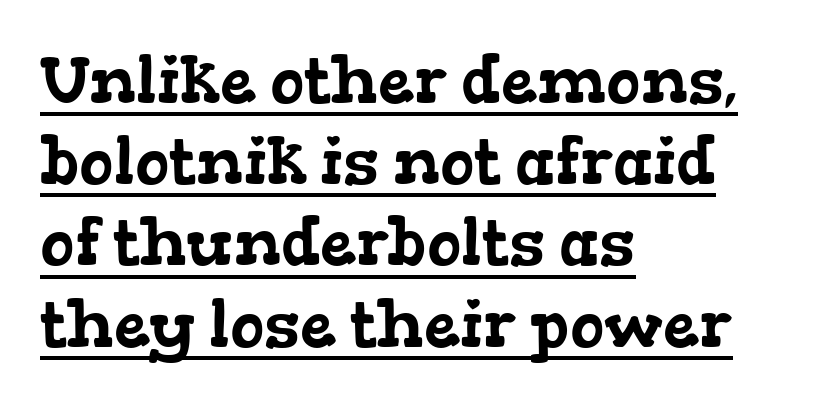
The image shows 65 px wide serif type; set left-aligned, normal line spacing (1.25x), normal letter spacing, underlined; low stroke contrast and a medium x-height.
